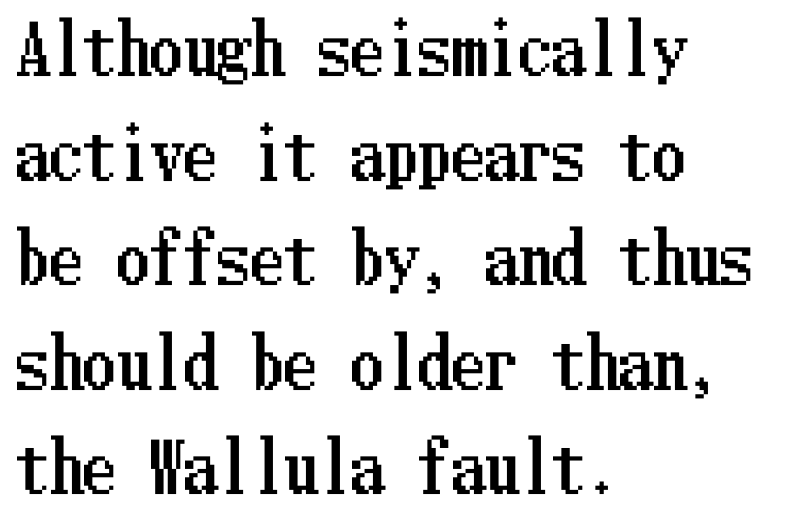
The image shows 67 px condensed type, upright; set left-aligned, normal line spacing (1.56x), normal letter spacing, not underlined; low stroke contrast and a medium x-height.
